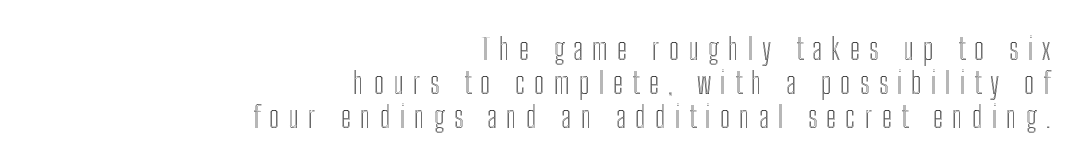
Q: Is the text italic (slanted)? A: No, it is upright.
Q: Is the text underlined? A: No.
Q: How is the paragraph aligned? A: Right-aligned.
Q: Is the spacing between letters normal or unusually wide? A: Unusually wide.
Q: Width (condensed, normal, or wide)? A: Condensed.
Q: x-height? A: Medium.
Q: Monospaced? A: No.
